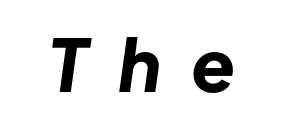
{"italic": "yes", "lean": "right", "slant_degrees": 8, "bold": "yes", "weight": "bold", "width": "normal", "stroke_contrast": "low", "x_height": "medium", "monospaced": "no", "underline": "no", "letter_spacing": "wide", "letter_spacing_em": 0.42, "glyph_px": 72}
